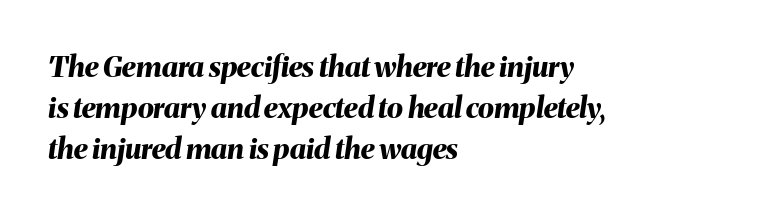
Q: Is the text bold? A: Yes.
Q: Is the text italic (slanted)? A: Yes, it leans right by about 8 degrees.
Q: Is the text underlined? A: No.
Q: How is the paragraph aligned? A: Left-aligned.
Q: Is the spacing between letters normal or unusually wide? A: Normal.
Q: Is the spacing between lines tight, normal or loose? A: Normal.
Q: Width (condensed, normal, or wide)? A: Normal.
Q: Stroke contrast? A: Medium.
Q: x-height? A: Medium.
Q: Monospaced? A: No.
